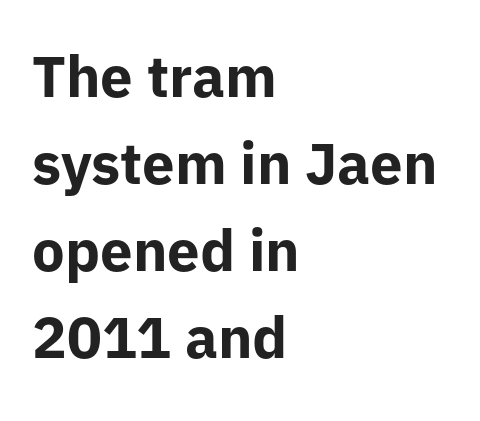
Q: Is the text bold? A: Yes.
Q: Is the text italic (slanted)? A: No, it is upright.
Q: Is the typeface a serif or a sans-serif typeface? A: Sans-serif.
Q: Is the text underlined? A: No.
Q: How is the paragraph aligned? A: Left-aligned.
Q: Is the spacing between letters normal or unusually wide? A: Normal.
Q: Is the spacing between lines tight, normal or loose? A: Normal.
Q: Width (condensed, normal, or wide)? A: Normal.
Q: Stroke contrast? A: Low.
Q: x-height? A: Medium.
Q: Monospaced? A: No.
